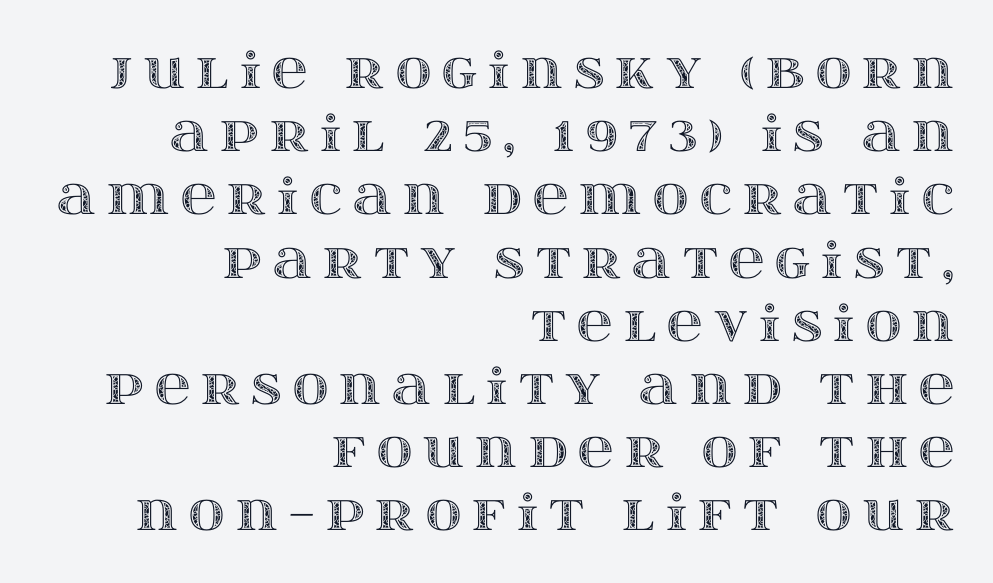
Every row of glyphs terminates at an identical x-position on the right. You can tell it's not italic because the verticals are truly vertical. What stands out about the letter spacing? Its width — letters are far apart. One glance says typical: line gaps are just what's usual. This rendering features lettering with no underline.
